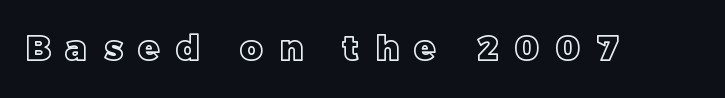
Q: Is the text italic (slanted)? A: No, it is upright.
Q: Is the text underlined? A: No.
Q: Is the spacing between letters normal or unusually wide? A: Unusually wide.
Q: Width (condensed, normal, or wide)? A: Normal.
Q: x-height? A: Large.
Q: Monospaced? A: No.
